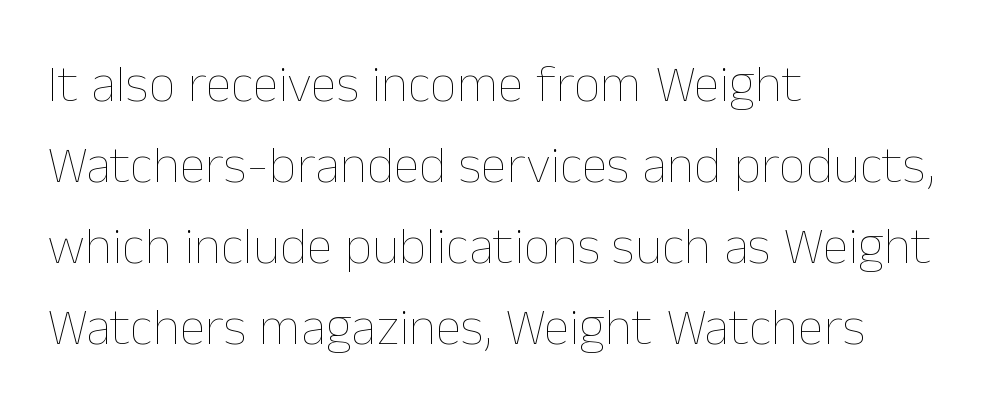
The weight tops out at a normal text grade. Think of a printed novel: that variable character pitch is what you see here. Nobody drew a line under any word here. Teacher's note: observe the even left margin — that is flush-left alignment. The gaps between neighbouring characters are ordinary and unremarkable.
